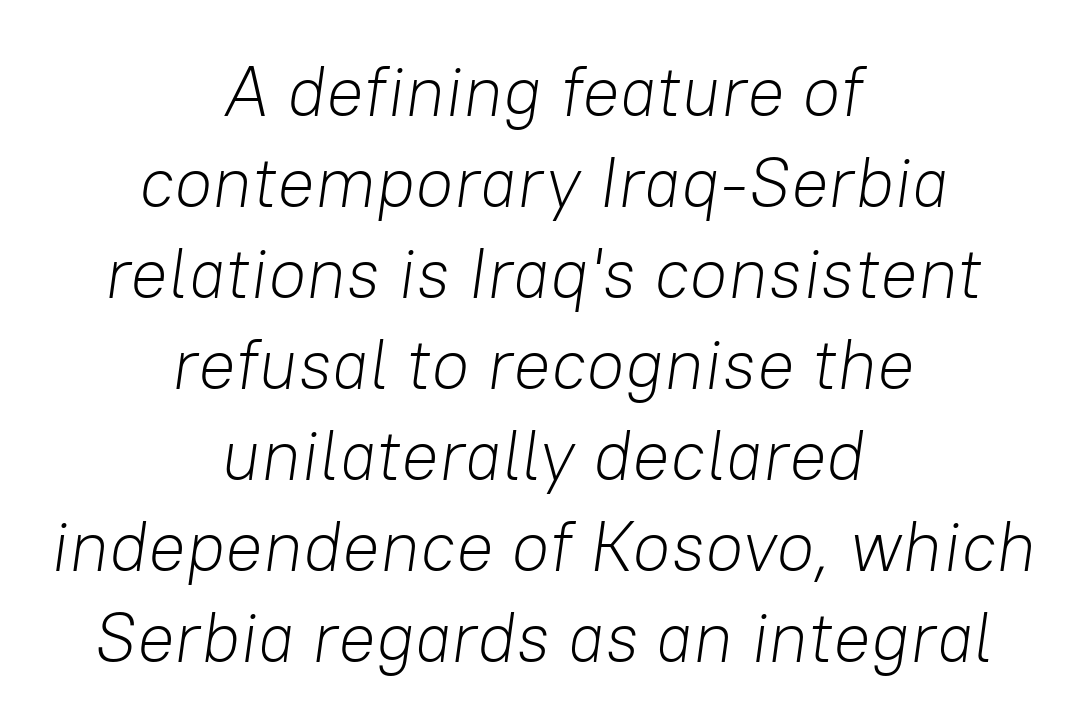
The image shows 70 px light type, italic (leaning right); set centered, normal line spacing (1.3x), normal letter spacing, not underlined; low stroke contrast and a medium x-height.
